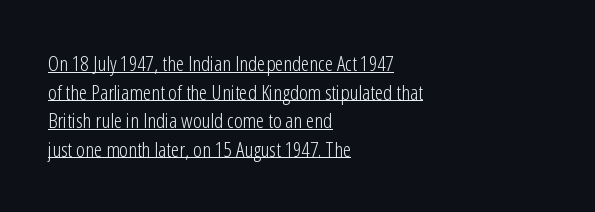
Every word sits above its own underline. A light-to-regular cut is what we see here. Words appear dense and cohesive because spacing is normal. This is the regular roman posture of the typeface.
